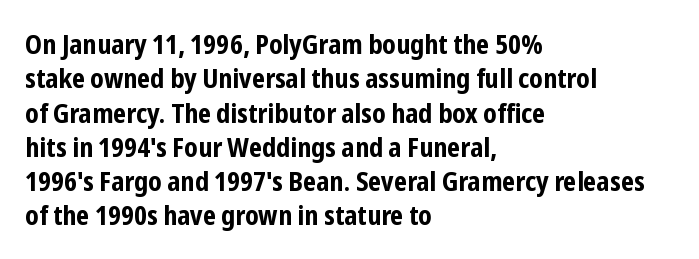
Q: Is the text bold? A: Yes.
Q: Is the text italic (slanted)? A: No, it is upright.
Q: Is the text underlined? A: No.
Q: How is the paragraph aligned? A: Left-aligned.
Q: Is the spacing between letters normal or unusually wide? A: Normal.
Q: Is the spacing between lines tight, normal or loose? A: Normal.
